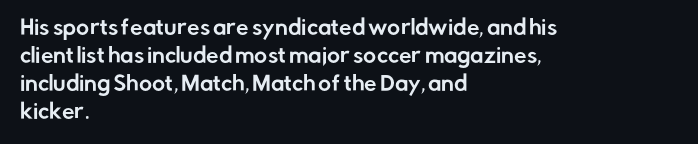
The image shows 20 px text type, upright; set left-aligned, normal line spacing (1.4x), normal letter spacing, not underlined.
